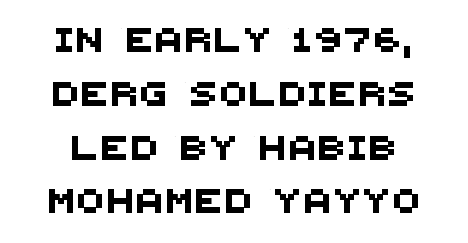
The area under the type is left untouched. Horizontal bands of white between lines are thick stripes. The typesetter chose a symmetrical, centered arrangement here.
